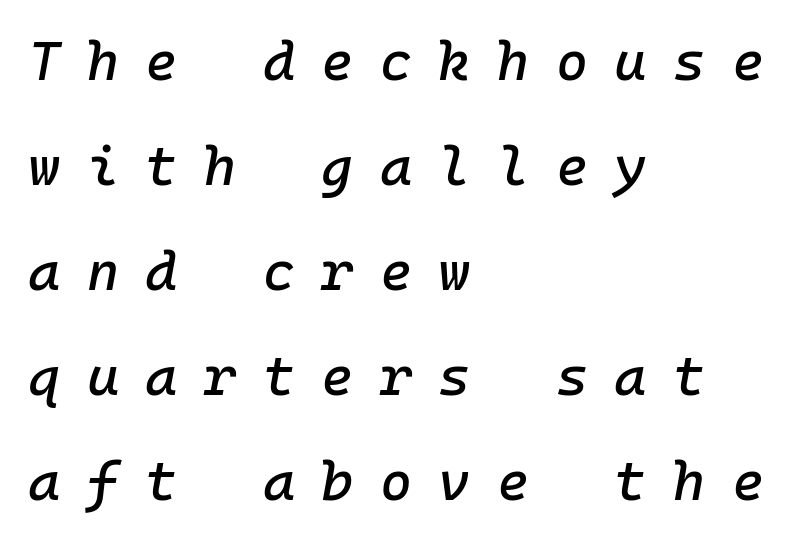
Q: Is the text italic (slanted)? A: Yes, it leans right by about 10 degrees.
Q: Is the text underlined? A: No.
Q: How is the paragraph aligned? A: Left-aligned.
Q: Is the spacing between letters normal or unusually wide? A: Unusually wide.
Q: Is the spacing between lines tight, normal or loose? A: Loose.
Q: Width (condensed, normal, or wide)? A: Normal.
Q: Stroke contrast? A: Low.
Q: x-height? A: Medium.
Q: Monospaced? A: Yes.
